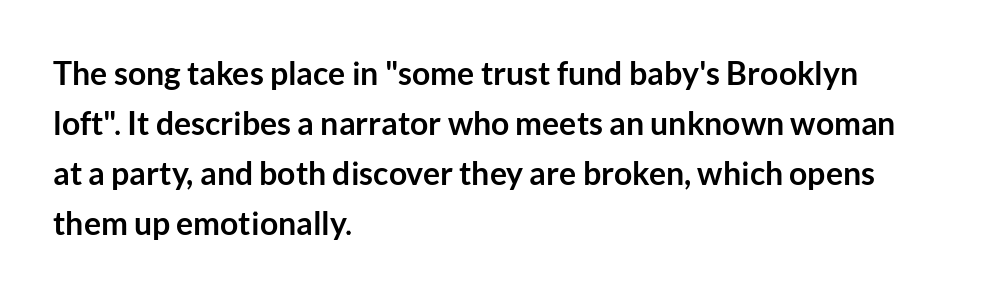
The image shows 32 px semibold sans-serif type, upright; set left-aligned, normal line spacing (1.56x), normal letter spacing, not underlined; low stroke contrast and a medium x-height.
